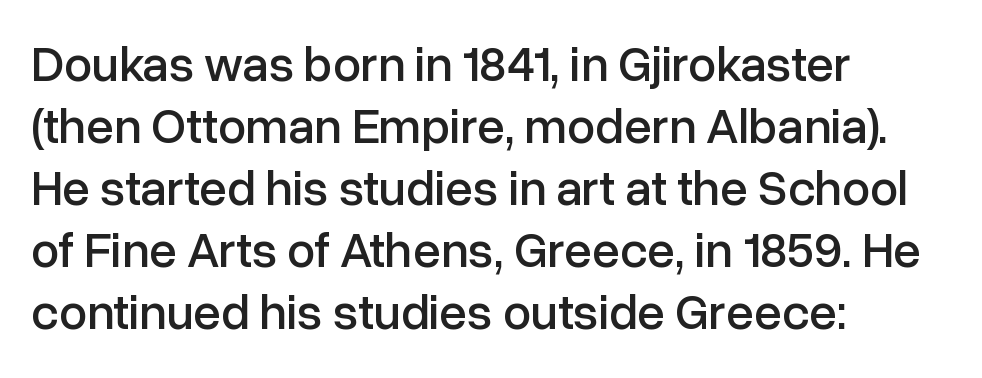
The image shows 50 px sans-serif type, upright; set left-aligned, line spacing 1.24x, normal letter spacing, not underlined; low stroke contrast and a medium x-height.
